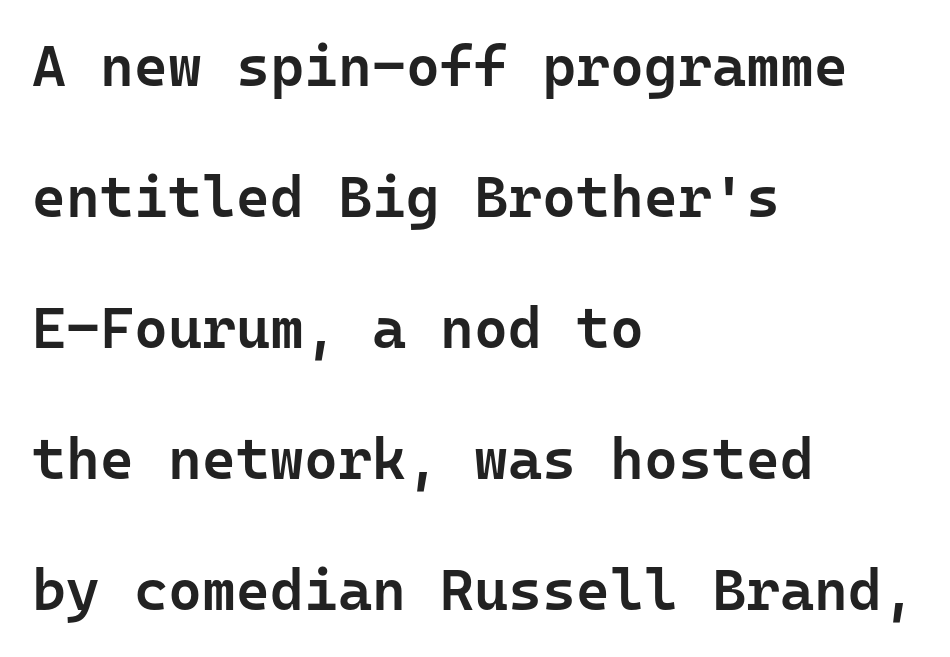
{"serif": "no", "italic": "no", "bold": "semi", "weight": "semibold", "width": "normal", "stroke_contrast": "low", "x_height": "medium", "monospaced": "yes", "underline": "no", "align": "left", "line_spacing": "loose", "line_spacing_ratio": 2.26, "letter_spacing": "normal", "letter_spacing_em": 0.0, "glyph_px": 58}
